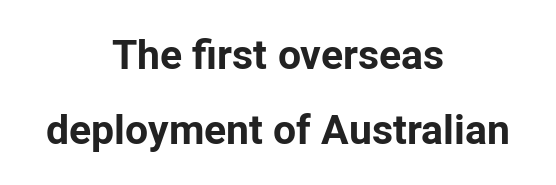
Each letter keeps its own natural width here, so spacing adapts to shape. Compared with an ordinary text face, these strokes are far heavier — a full bold. When letters stand straight like this, we call the style roman or upright. Observe the absence of serifs on each vertical stroke in this sample. If you folded the block vertically in half, each line would mirror itself in length.
